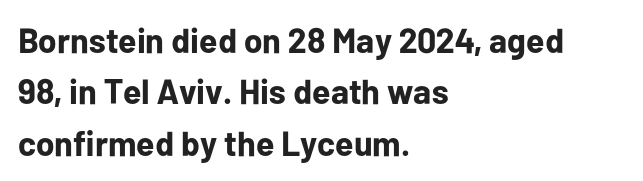
The line texture is even and compact thanks to regular tracking. A typesetter would mark this as roman, not italic. Looks like regular typesetting: each glyph gets only the width it needs. The designer left line spacing at the default. Set as a true bold cut, around the 700 mark. Plain, unruled lines of type.
